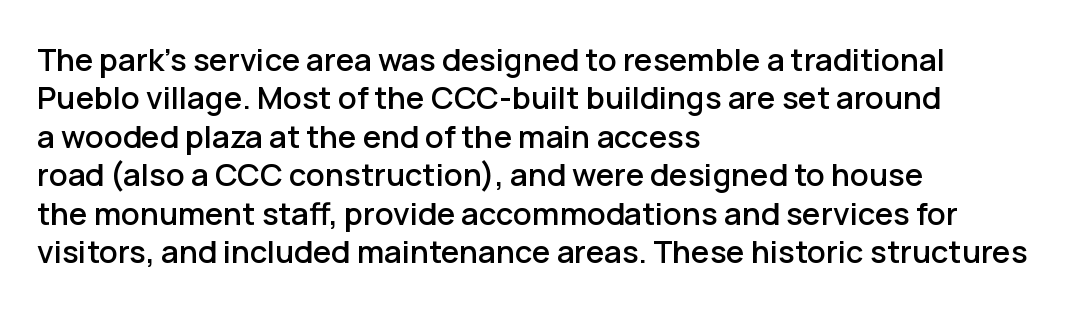
Q: Is the text italic (slanted)? A: No, it is upright.
Q: Is the typeface a serif or a sans-serif typeface? A: Sans-serif.
Q: Is the text underlined? A: No.
Q: How is the paragraph aligned? A: Left-aligned.
Q: Is the spacing between letters normal or unusually wide? A: Normal.
Q: Width (condensed, normal, or wide)? A: Normal.
Q: Stroke contrast? A: Low.
Q: x-height? A: Medium.
Q: Monospaced? A: No.
